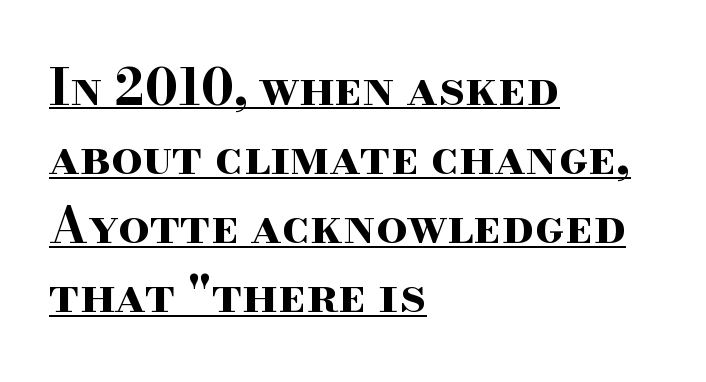
Q: Is the text bold? A: Yes.
Q: Is the text italic (slanted)? A: No, it is upright.
Q: Is the typeface a serif or a sans-serif typeface? A: Serif.
Q: Is the text underlined? A: Yes.
Q: How is the paragraph aligned? A: Left-aligned.
Q: Is the spacing between letters normal or unusually wide? A: Normal.
Q: Is the spacing between lines tight, normal or loose? A: Normal.
Q: Width (condensed, normal, or wide)? A: Wide.
Q: Stroke contrast? A: High.
Q: x-height? A: Small.
Q: Monospaced? A: No.
